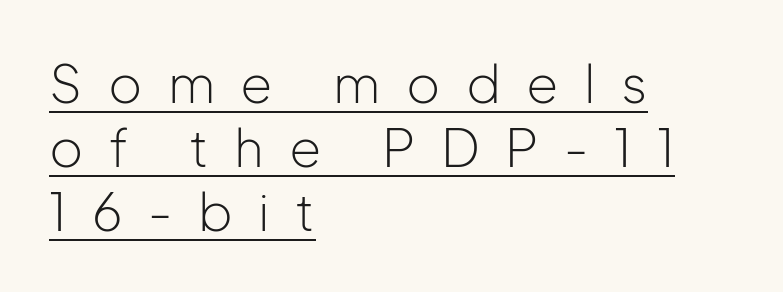
Stroke thickness stays within the range of a standard reading face or lighter. The typesetter chose a ragged-right arrangement here. Honestly, the underline is the first thing you notice here. Proportional: the letters do not fall into vertical columns. Upright lettering throughout. The font family rendered here belongs to the sans-serif group.
